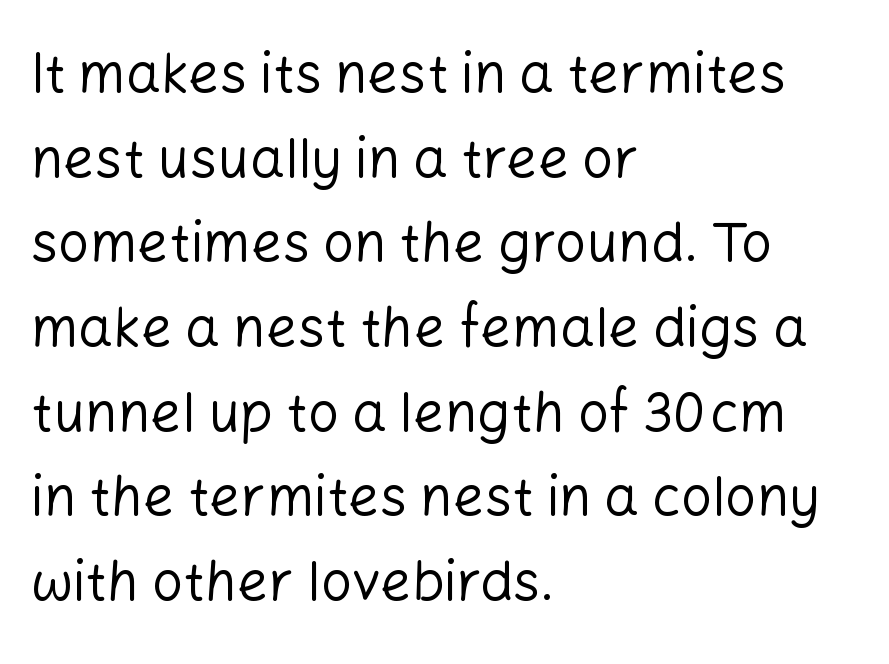
Here the designer chose a conventional face with non-uniform glyph widths. A typesetter would label this face a sans. A student would call this left alignment; a typographer would say flush left, rag right. No italicization has been applied; the sample stays upright.
